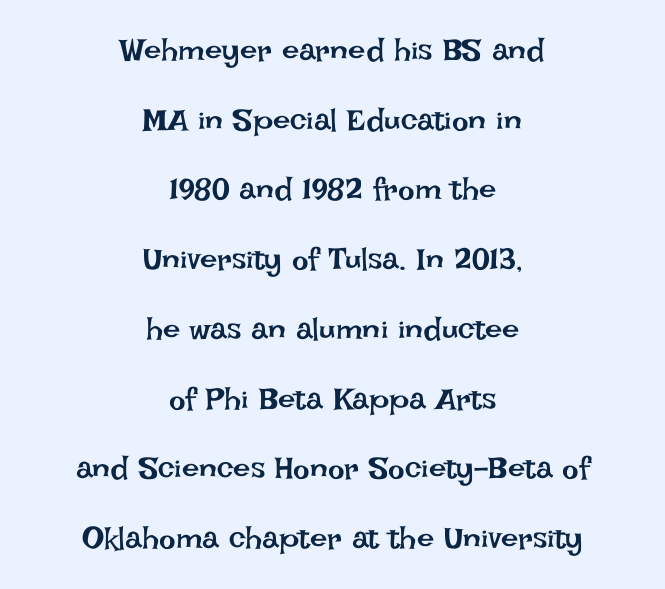
{"italic": "no", "bold": "no", "weight": "regular", "width": "normal", "stroke_contrast": "low", "x_height": "large", "monospaced": "no", "underline": "no", "align": "center", "line_spacing": "loose", "line_spacing_ratio": 2.25, "letter_spacing": "normal", "letter_spacing_em": 0.0, "glyph_px": 31}
